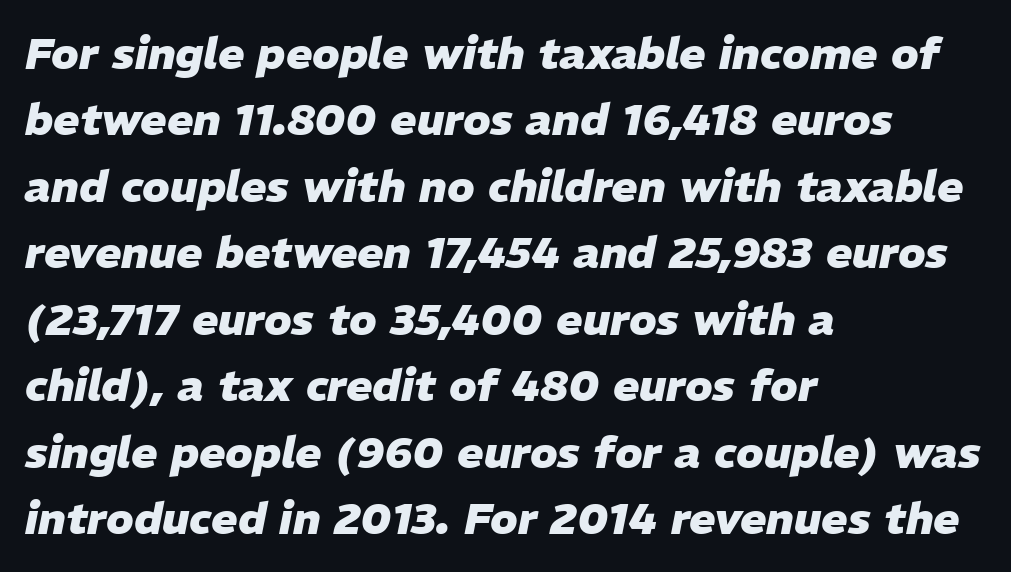
Honestly, the letter spacing is just normal — you wouldn't notice it. Whoever set this chose a conventional vertical rhythm. The letters advance in unequal steps, a hallmark of proportional type. Alignment: flush left. Plenty of ink on the page — the face is bold. Check under the words: just untouched page.
